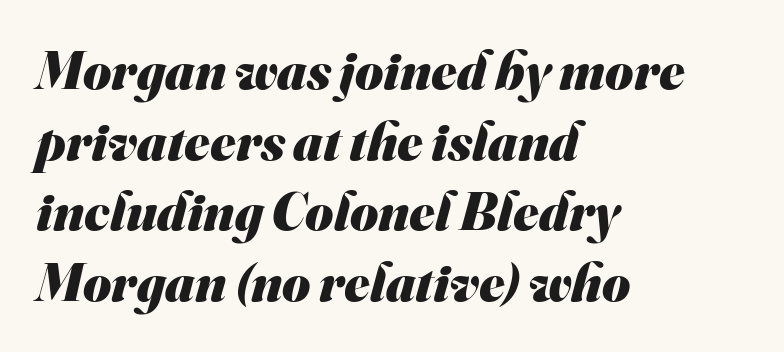
The image shows 54 px heavy sans-serif type; set left-aligned, normal line spacing (1.31x), normal letter spacing, not underlined; medium stroke contrast and a small x-height.
